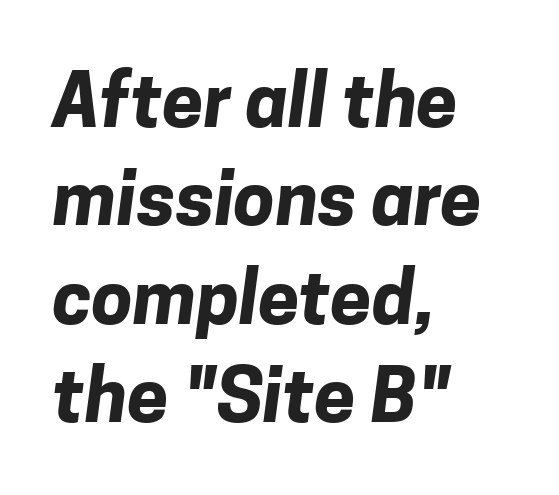
{"serif": "no", "bold": "yes", "weight": "bold", "width": "normal", "stroke_contrast": "low", "x_height": "medium", "monospaced": "no", "underline": "no", "align": "left", "line_spacing": "normal", "line_spacing_ratio": 1.33, "letter_spacing": "normal", "letter_spacing_em": 0.0, "glyph_px": 74}
